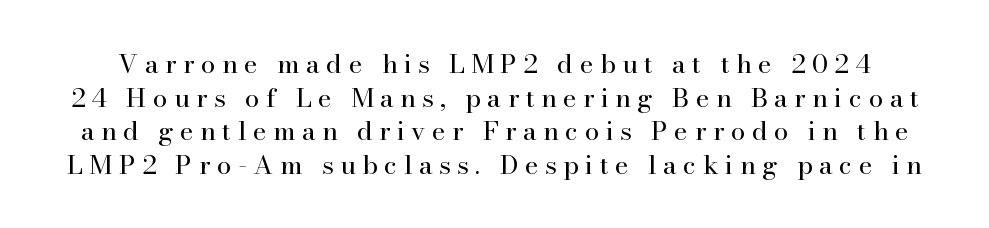
The image shows 26 px text type, upright; set normal line spacing (1.29x), unusually wide letter spacing (+0.25 em), not underlined.
